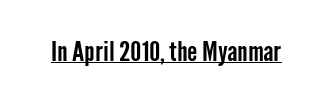
{"italic": "no", "underline": "yes", "letter_spacing": "normal", "letter_spacing_em": 0.0, "glyph_px": 27}
